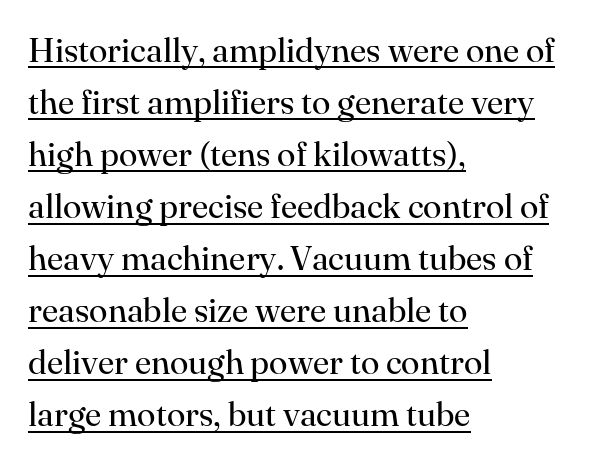
Honestly, the row spacing looks completely unremarkable. Look at the tracking — it's just the regular setting, nothing added. These lines were composed using upright roman letters. The lines are quadded left. Classification — serif. The string is rendered with underlining switched on.
